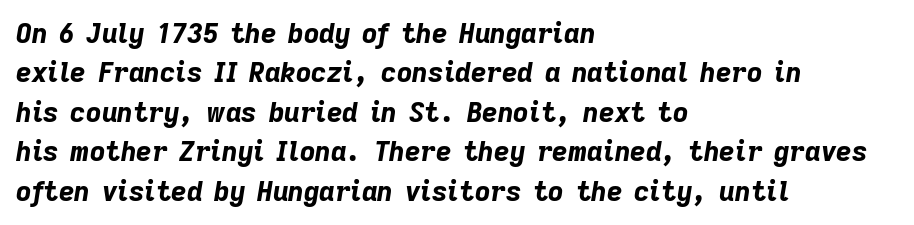
The image shows 27 px bold type, italic (leaning right); set left-aligned, normal line spacing (1.46x), normal letter spacing, not underlined.
